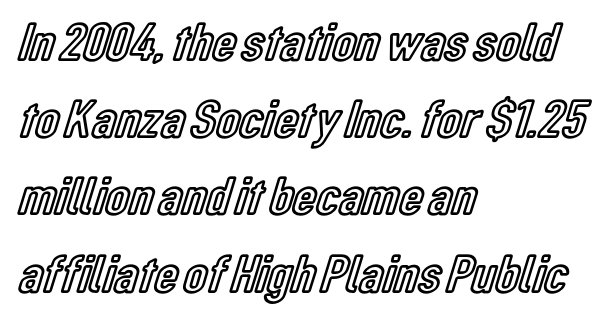
Q: Is the text italic (slanted)? A: Yes.
Q: Is the text underlined? A: No.
Q: How is the paragraph aligned? A: Left-aligned.
Q: Is the spacing between letters normal or unusually wide? A: Normal.
Q: Is the spacing between lines tight, normal or loose? A: Normal.
Q: Width (condensed, normal, or wide)? A: Condensed.
Q: x-height? A: Medium.
Q: Monospaced? A: No.
